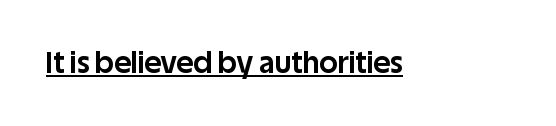
Q: Is the text bold? A: Yes.
Q: Is the text italic (slanted)? A: No, it is upright.
Q: Is the typeface a serif or a sans-serif typeface? A: Sans-serif.
Q: Is the text underlined? A: Yes.
Q: Is the spacing between letters normal or unusually wide? A: Normal.
Q: Width (condensed, normal, or wide)? A: Normal.
Q: Stroke contrast? A: Low.
Q: x-height? A: Large.
Q: Monospaced? A: No.
